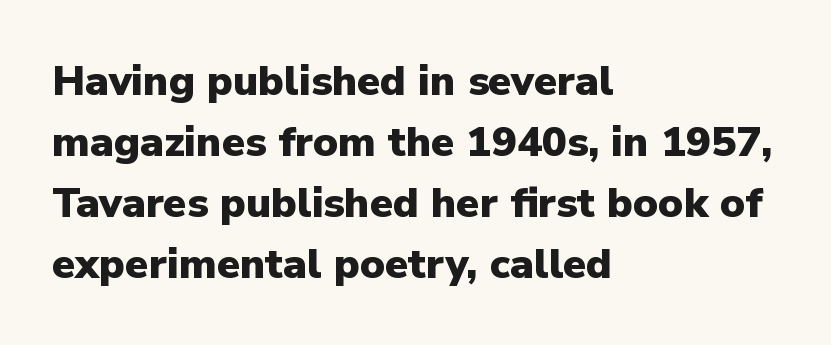
Has an underline been added? It has not. This sample has the flowing, uneven cadence of proportional lettering. These lines are composed in type without serifs. The lettering stays uniformly vertical, giving the passage a roman look. Look at the stroke-to-counter ratio: heavy, a bold.
